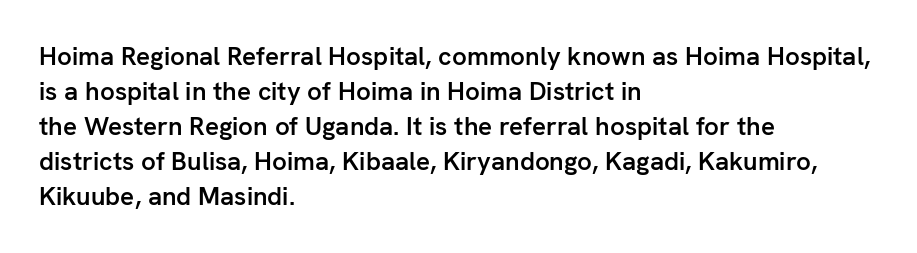
Q: Is the text bold? A: Semi-bold.
Q: Is the text italic (slanted)? A: No, it is upright.
Q: Is the text underlined? A: No.
Q: How is the paragraph aligned? A: Left-aligned.
Q: Is the spacing between letters normal or unusually wide? A: Normal.
Q: Is the spacing between lines tight, normal or loose? A: Normal.
